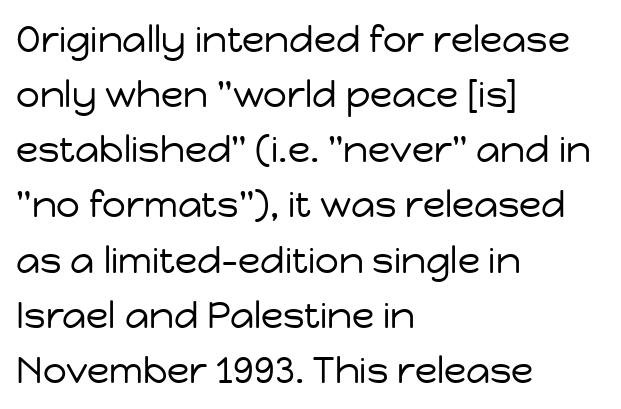
Q: Is the text bold? A: No.
Q: Is the text italic (slanted)? A: No, it is upright.
Q: Is the typeface a serif or a sans-serif typeface? A: Sans-serif.
Q: Is the text underlined? A: No.
Q: How is the paragraph aligned? A: Left-aligned.
Q: Is the spacing between letters normal or unusually wide? A: Normal.
Q: Is the spacing between lines tight, normal or loose? A: Normal.
Q: Width (condensed, normal, or wide)? A: Normal.
Q: Stroke contrast? A: Low.
Q: x-height? A: Medium.
Q: Monospaced? A: No.
